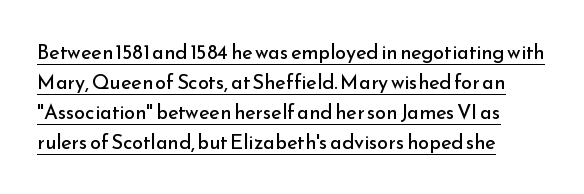
Q: Is the text bold? A: No.
Q: Is the text italic (slanted)? A: No, it is upright.
Q: Is the text underlined? A: Yes.
Q: How is the paragraph aligned? A: Left-aligned.
Q: Is the spacing between letters normal or unusually wide? A: Normal.
Q: Is the spacing between lines tight, normal or loose? A: Normal.
